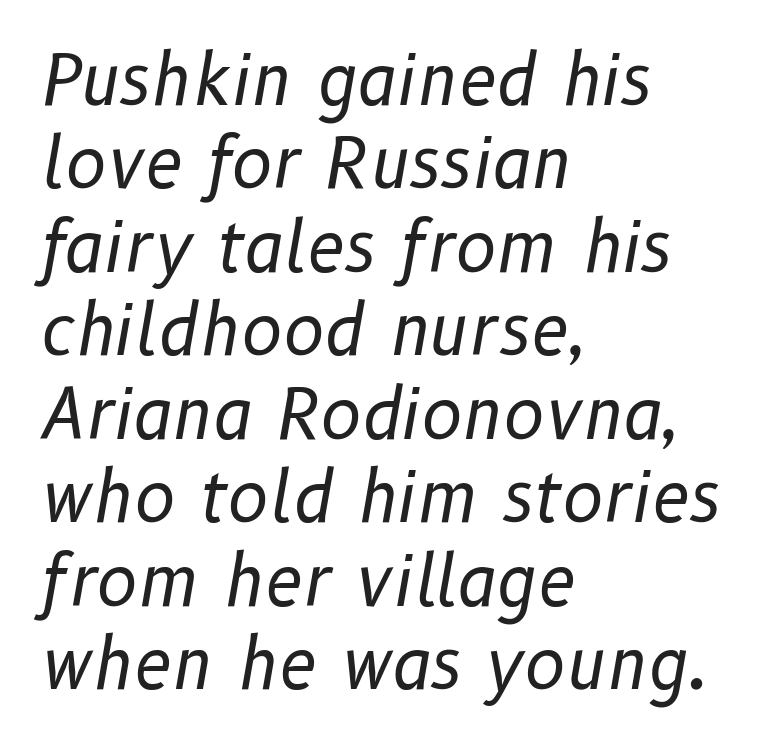
Q: Is the text bold? A: No.
Q: Is the text italic (slanted)? A: Yes, it leans right by about 10 degrees.
Q: Is the text underlined? A: No.
Q: How is the paragraph aligned? A: Left-aligned.
Q: Is the spacing between letters normal or unusually wide? A: Normal.
Q: Width (condensed, normal, or wide)? A: Normal.
Q: Stroke contrast? A: Low.
Q: x-height? A: Medium.
Q: Monospaced? A: No.
